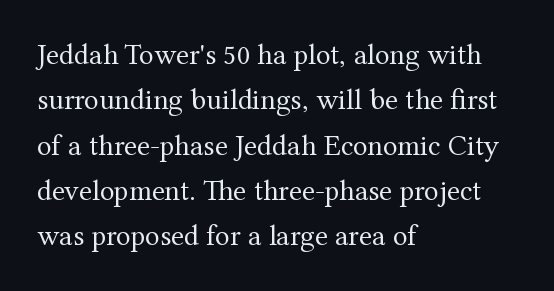
The image shows 30 px regular-weight serif type, upright; set left-aligned, normal line spacing (1.51x), normal letter spacing, not underlined; medium stroke contrast and a medium x-height.
